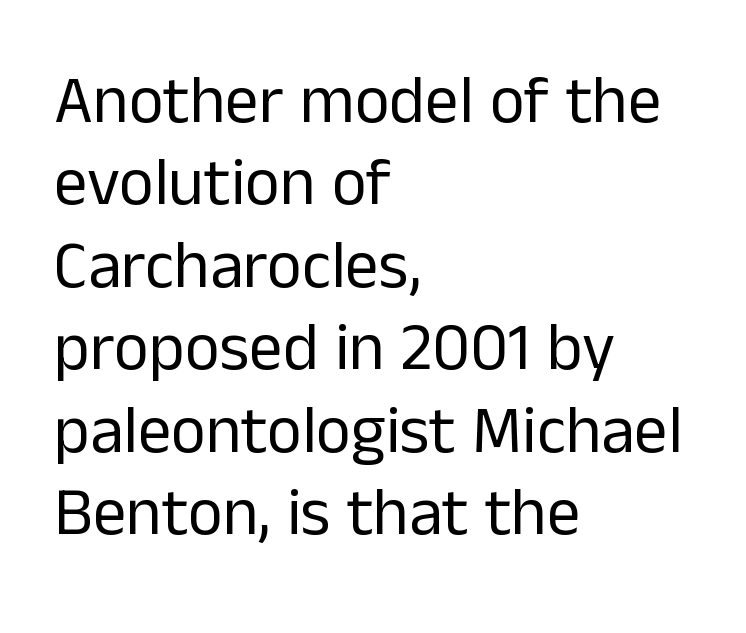
Q: Is the text bold? A: No.
Q: Is the text italic (slanted)? A: No, it is upright.
Q: Is the typeface a serif or a sans-serif typeface? A: Sans-serif.
Q: Is the text underlined? A: No.
Q: How is the paragraph aligned? A: Left-aligned.
Q: Is the spacing between letters normal or unusually wide? A: Normal.
Q: Width (condensed, normal, or wide)? A: Normal.
Q: Stroke contrast? A: Low.
Q: x-height? A: Medium.
Q: Monospaced? A: No.
